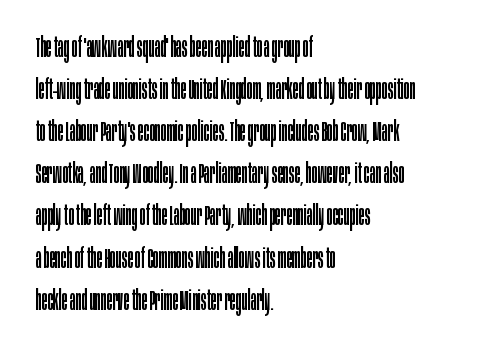
Each new line begins a customary step beneath the previous one. The passage shown is not underscored anywhere. Weight: not bold — regular or lighter. Nope, not italic — everything's standing straight. A classic flush-left, rag-right setting is used for this passage.
